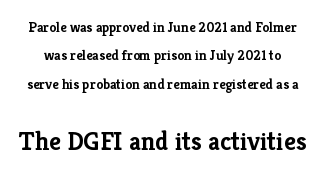
The typesetting leans heavy: a genuine bold. Upright lettering throughout. Leading: increased. The gap between lines stays unmarked.
